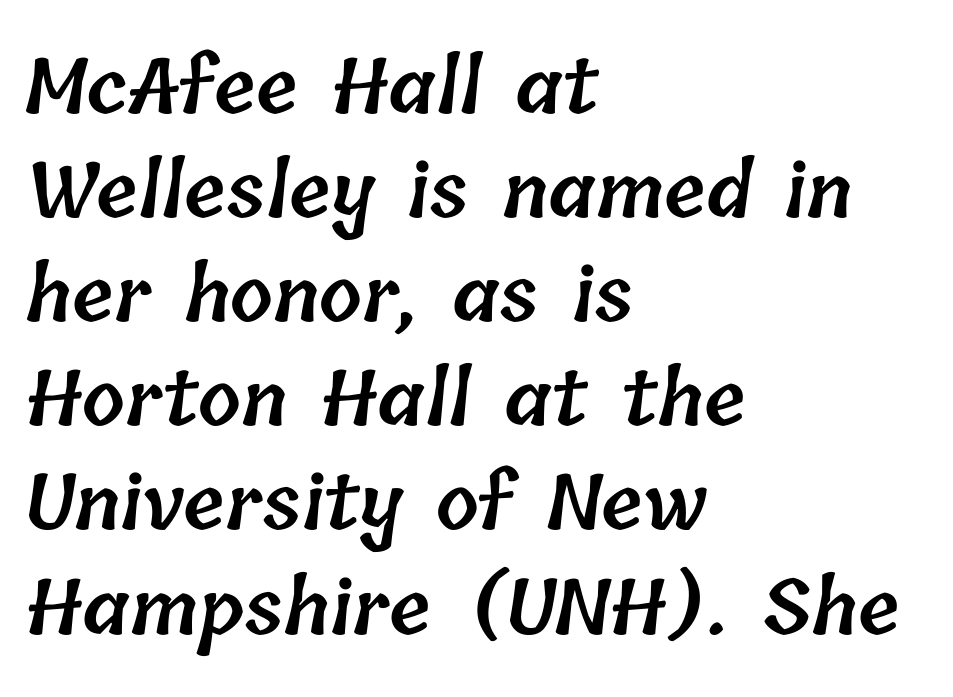
{"bold": "semi", "weight": "semibold", "width": "normal", "stroke_contrast": "low", "x_height": "medium", "monospaced": "no", "underline": "no", "align": "left", "line_spacing": "normal", "line_spacing_ratio": 1.37, "letter_spacing": "normal", "letter_spacing_em": 0.0, "glyph_px": 76}
